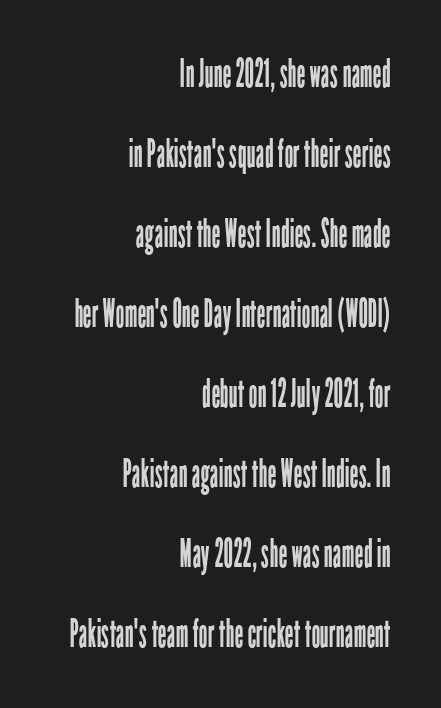
Q: Is the text bold? A: No.
Q: Is the text italic (slanted)? A: No, it is upright.
Q: Is the typeface a serif or a sans-serif typeface? A: Sans-serif.
Q: Is the text underlined? A: No.
Q: How is the paragraph aligned? A: Right-aligned.
Q: Is the spacing between letters normal or unusually wide? A: Normal.
Q: Is the spacing between lines tight, normal or loose? A: Loose.
Q: Width (condensed, normal, or wide)? A: Condensed.
Q: Stroke contrast? A: Low.
Q: x-height? A: Medium.
Q: Monospaced? A: No.
